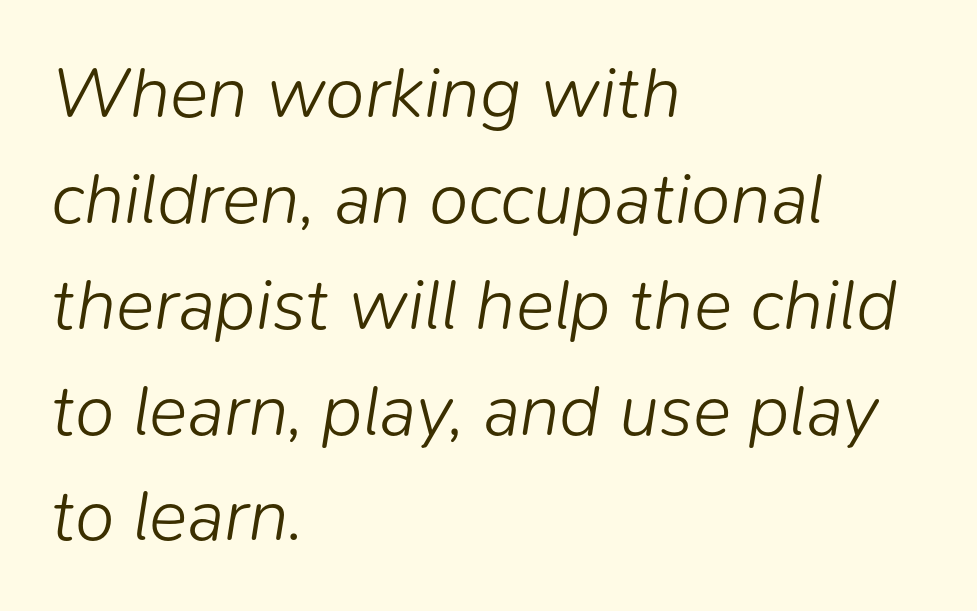
Looks like regular typesetting: each glyph gets only the width it needs. No extra tracking has been applied to these lines. Rendered with sloped, italic letterforms. Heft: none added — not bold.
